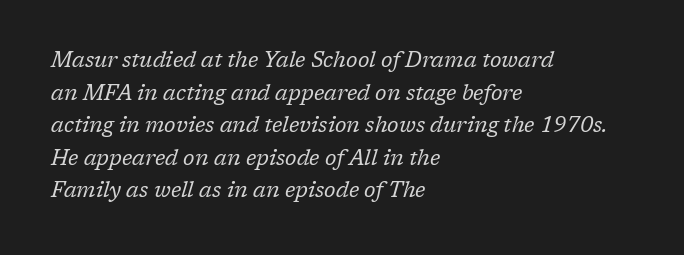
A normal amount of white space separates one row of letters from the next. Honestly, the letter spacing is just normal — you wouldn't notice it. A classic flush-left, rag-right setting is used for this passage. Bare-footed words on every line. The cut favours lightness, reaching ordinary text weight at its darkest.
